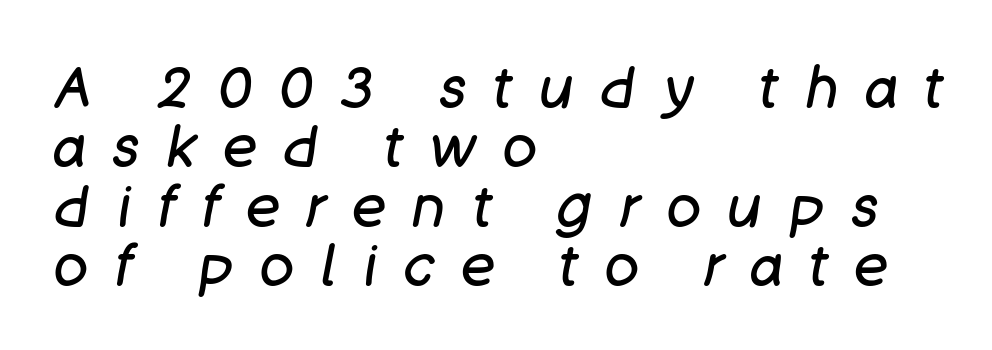
The image shows 57 px regular-weight type, italic (leaning right); set left-aligned, tight line spacing (1.04x), unusually wide letter spacing (+0.47 em), not underlined; low stroke contrast and a large x-height.
